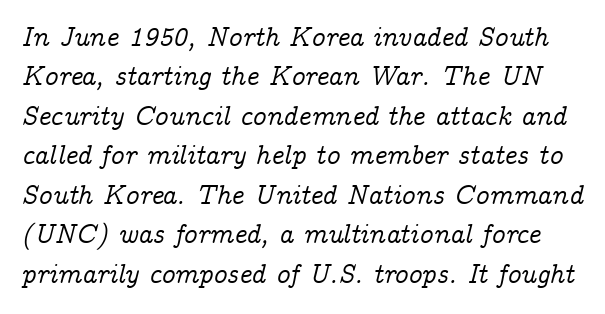
{"italic": "yes", "lean": "right", "slant_degrees": 14, "underline": "no", "line_spacing": "normal", "line_spacing_ratio": 1.46, "letter_spacing": "normal", "letter_spacing_em": 0.0, "glyph_px": 27}
